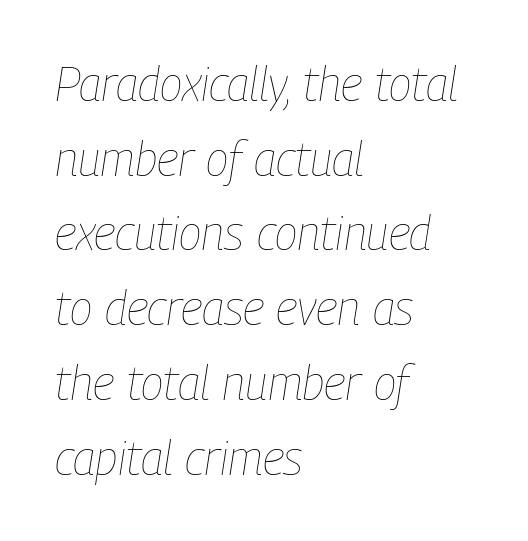
Q: Is the text bold? A: No.
Q: Is the text italic (slanted)? A: Yes, it leans right by about 9 degrees.
Q: Is the text underlined? A: No.
Q: How is the paragraph aligned? A: Left-aligned.
Q: Is the spacing between letters normal or unusually wide? A: Normal.
Q: Is the spacing between lines tight, normal or loose? A: Normal.
Q: Width (condensed, normal, or wide)? A: Condensed.
Q: Stroke contrast? A: Low.
Q: x-height? A: Medium.
Q: Monospaced? A: No.
